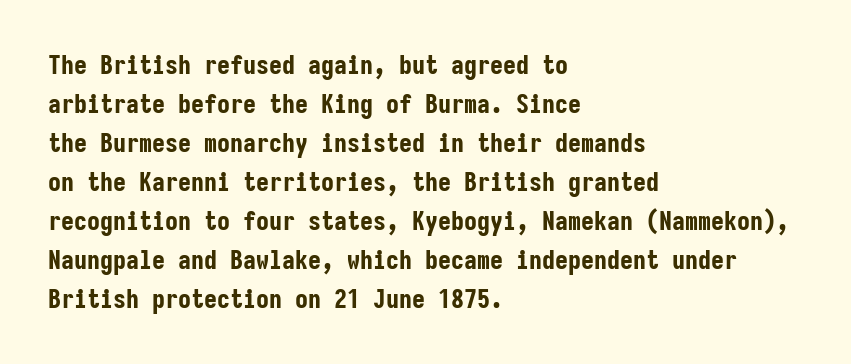
Q: Is the text bold? A: Yes.
Q: Is the text italic (slanted)? A: No, it is upright.
Q: Is the text underlined? A: No.
Q: How is the paragraph aligned? A: Left-aligned.
Q: Is the spacing between letters normal or unusually wide? A: Normal.
Q: Is the spacing between lines tight, normal or loose? A: Normal.
